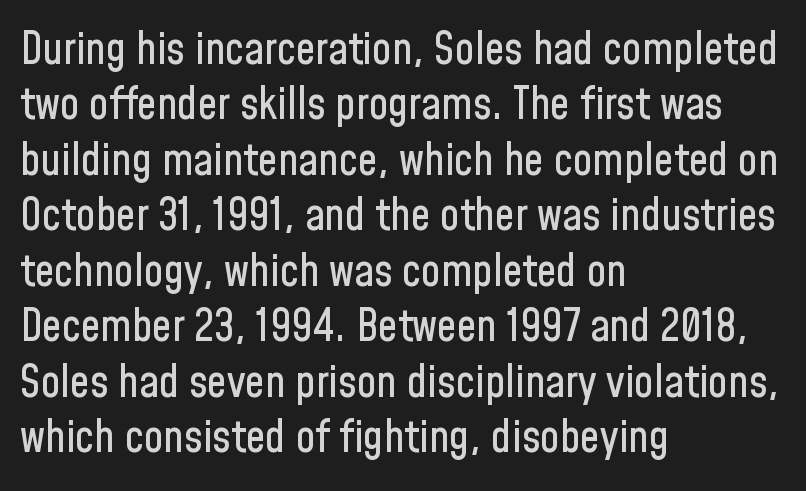
Q: Is the text italic (slanted)? A: No, it is upright.
Q: Is the typeface a serif or a sans-serif typeface? A: Sans-serif.
Q: Is the text underlined? A: No.
Q: How is the paragraph aligned? A: Left-aligned.
Q: Is the spacing between letters normal or unusually wide? A: Normal.
Q: Is the spacing between lines tight, normal or loose? A: Normal.
Q: Width (condensed, normal, or wide)? A: Condensed.
Q: Stroke contrast? A: Low.
Q: x-height? A: Medium.
Q: Monospaced? A: No.
